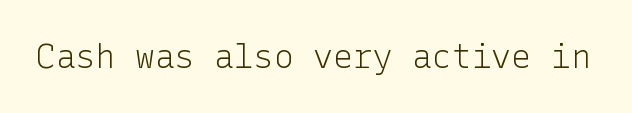
Q: Is the text bold? A: No.
Q: Is the text italic (slanted)? A: No, it is upright.
Q: Is the typeface a serif or a sans-serif typeface? A: Sans-serif.
Q: Is the text underlined? A: No.
Q: Is the spacing between letters normal or unusually wide? A: Normal.
Q: Width (condensed, normal, or wide)? A: Normal.
Q: Stroke contrast? A: Low.
Q: x-height? A: Medium.
